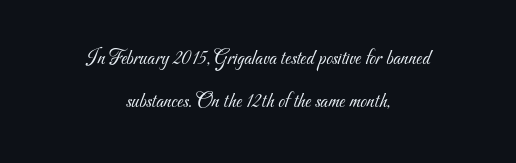
{"bold": "no", "underline": "no", "align": "center", "line_spacing": "loose", "line_spacing_ratio": 2.05, "letter_spacing": "normal", "letter_spacing_em": 0.0, "glyph_px": 21}
